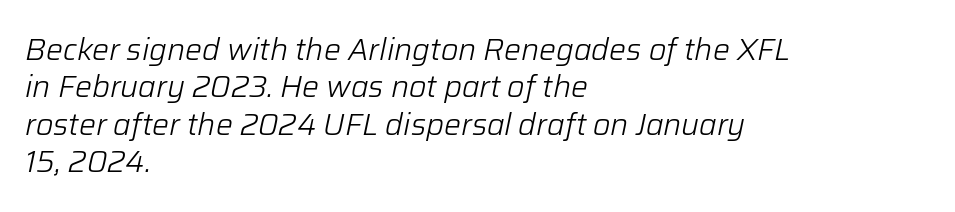
Q: Is the text bold? A: No.
Q: Is the text italic (slanted)? A: Yes, it leans right by about 12 degrees.
Q: Is the text underlined? A: No.
Q: How is the paragraph aligned? A: Left-aligned.
Q: Is the spacing between letters normal or unusually wide? A: Normal.
Q: Is the spacing between lines tight, normal or loose? A: Normal.
Q: Width (condensed, normal, or wide)? A: Normal.
Q: Stroke contrast? A: Low.
Q: x-height? A: Medium.
Q: Monospaced? A: No.
